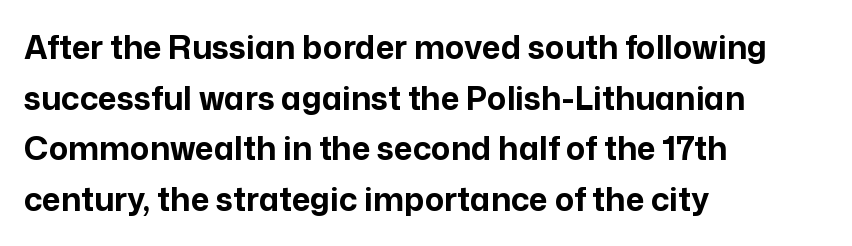
{"serif": "no", "italic": "no", "bold": "yes", "weight": "bold", "width": "normal", "stroke_contrast": "low", "x_height": "medium", "monospaced": "no", "underline": "no", "align": "left", "line_spacing": "normal", "line_spacing_ratio": 1.58, "letter_spacing": "normal", "letter_spacing_em": 0.0, "glyph_px": 32}
